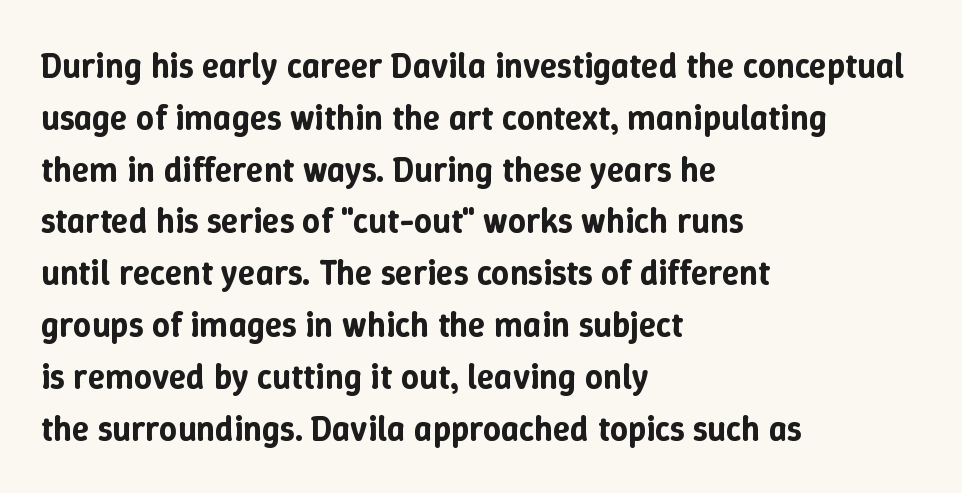
{"italic": "no", "width": "normal", "stroke_contrast": "low", "x_height": "medium", "monospaced": "no", "underline": "no", "align": "left", "line_spacing": "normal", "line_spacing_ratio": 1.48, "letter_spacing": "normal", "letter_spacing_em": 0.0, "glyph_px": 35}
